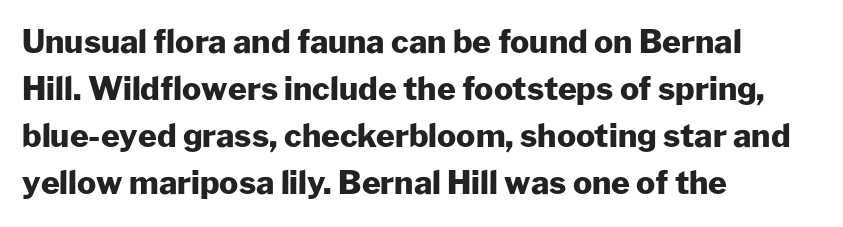
{"serif": "no", "italic": "no", "bold": "yes", "weight": "heavy", "width": "normal", "stroke_contrast": "low", "x_height": "medium", "monospaced": "no", "underline": "no", "align": "left", "line_spacing": "normal", "line_spacing_ratio": 1.47, "letter_spacing": "normal", "letter_spacing_em": 0.0, "glyph_px": 32}
